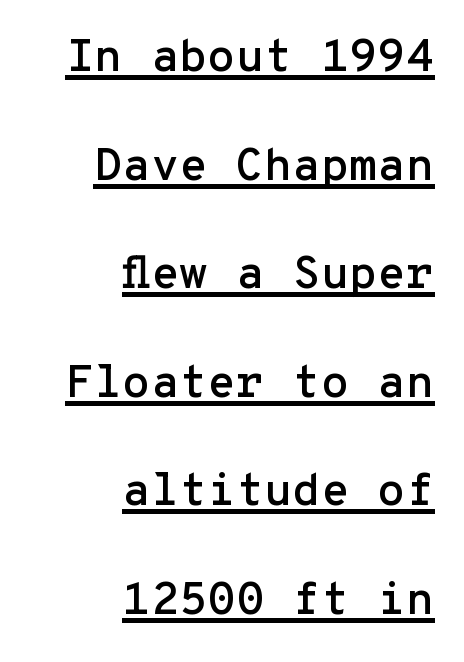
Upright lettering throughout. Look at the tracking — it's just the regular setting, nothing added. Decoration check: the copy is underlined. Observe the absence of serifs on each vertical stroke in this sample. The lines in this sample share a right terminus and differ only in where they begin.
